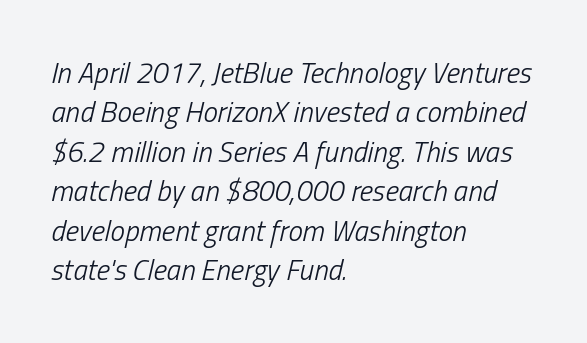
Q: Is the text bold? A: No.
Q: Is the text italic (slanted)? A: Yes, it leans right by about 13 degrees.
Q: Is the text underlined? A: No.
Q: How is the paragraph aligned? A: Left-aligned.
Q: Is the spacing between letters normal or unusually wide? A: Normal.
Q: Is the spacing between lines tight, normal or loose? A: Normal.
Q: Width (condensed, normal, or wide)? A: Condensed.
Q: Stroke contrast? A: Low.
Q: x-height? A: Medium.
Q: Monospaced? A: No.
